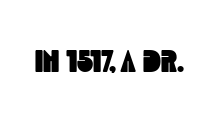
The image shows 31 px condensed sans-serif type; set normal letter spacing, not underlined; a large x-height.
